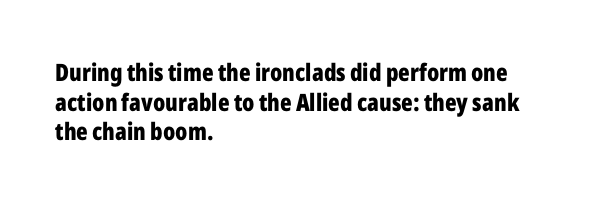
Nobody drew a line under any word here. The lettering stays uniformly vertical, giving the passage a roman look. Each word holds together tightly as a unit, with standard inter-letter gaps. A student would call this left alignment; a typographer would say flush left, rag right. Typographic density is high because the face is bold.
